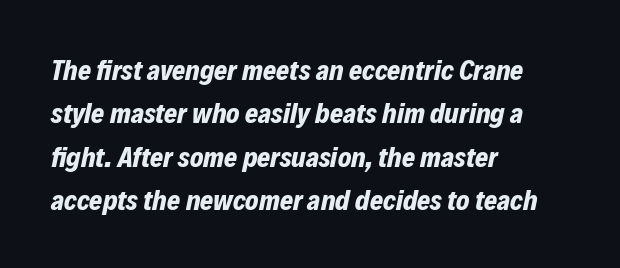
Q: Is the text bold? A: Yes.
Q: Is the text italic (slanted)? A: Yes, it leans right by about 12 degrees.
Q: Is the text underlined? A: No.
Q: How is the paragraph aligned? A: Left-aligned.
Q: Is the spacing between letters normal or unusually wide? A: Normal.
Q: Is the spacing between lines tight, normal or loose? A: Normal.
Q: Width (condensed, normal, or wide)? A: Normal.
Q: Stroke contrast? A: Low.
Q: x-height? A: Medium.
Q: Monospaced? A: No.
